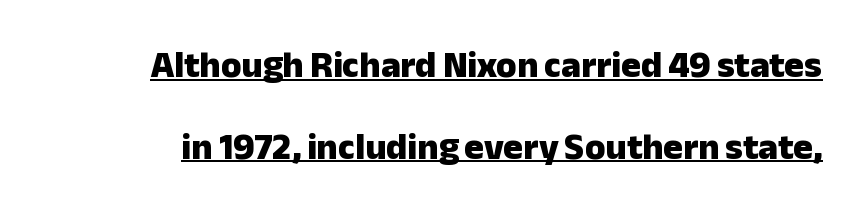
Note the varied advance widths — an 'i' is clearly narrower than an 'm'. The string is rendered with underlining switched on. The letters are bold, with thick, heavy strokes. Tall strokes in this sample are plumb rather than angled.
